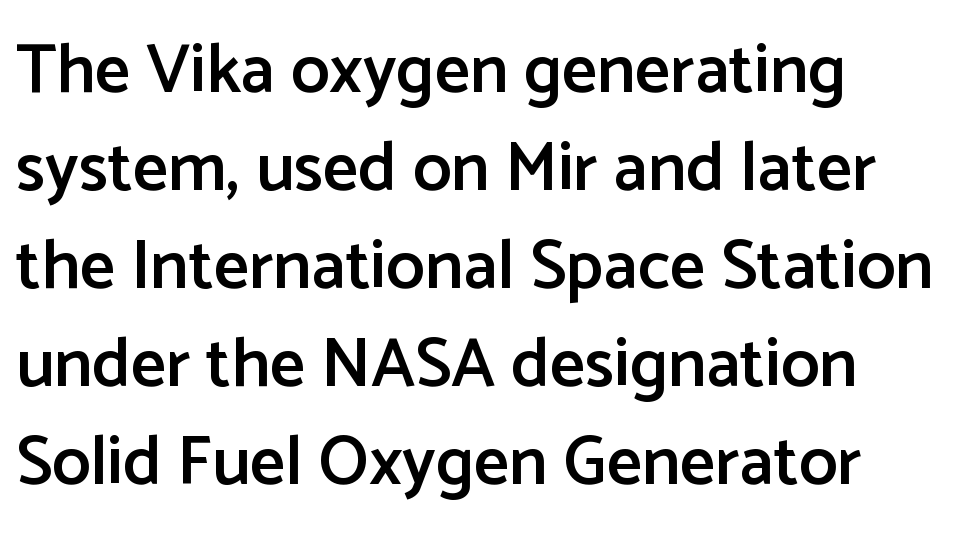
In terms of letterform style, serifs are entirely absent. This is the in-between weight designers call semibold or demi. This rendering uses left alignment, leaving the right contour irregular. Rule under the text: the space is simply empty. The passage shown is typed in a proportional face where columns would drift. Italic: no, the glyphs are upright roman.
